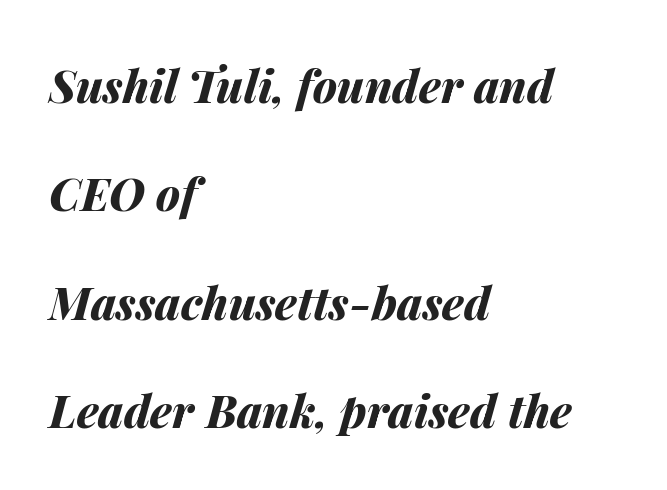
Emphasis-style slanted type is in use. The gap between lines stays unmarked. If you drew a ruler down the left edge, every line would touch it. The horizontal fit of the characters is conventional and even.
